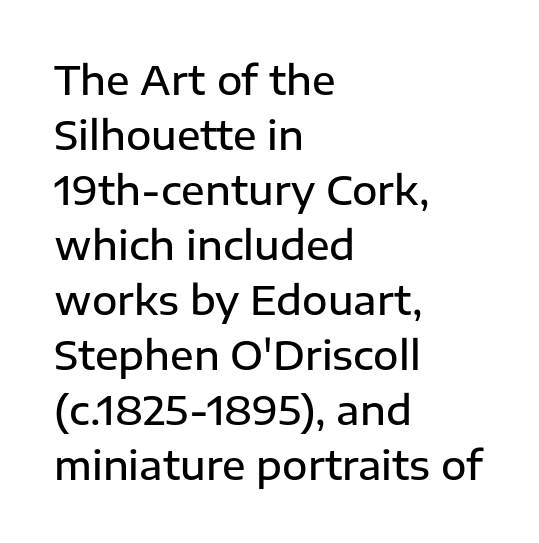
Q: Is the text bold? A: Semi-bold.
Q: Is the text italic (slanted)? A: No, it is upright.
Q: Is the typeface a serif or a sans-serif typeface? A: Sans-serif.
Q: Is the text underlined? A: No.
Q: How is the paragraph aligned? A: Left-aligned.
Q: Is the spacing between letters normal or unusually wide? A: Normal.
Q: Is the spacing between lines tight, normal or loose? A: Normal.
Q: Width (condensed, normal, or wide)? A: Normal.
Q: Stroke contrast? A: Low.
Q: x-height? A: Medium.
Q: Monospaced? A: No.
